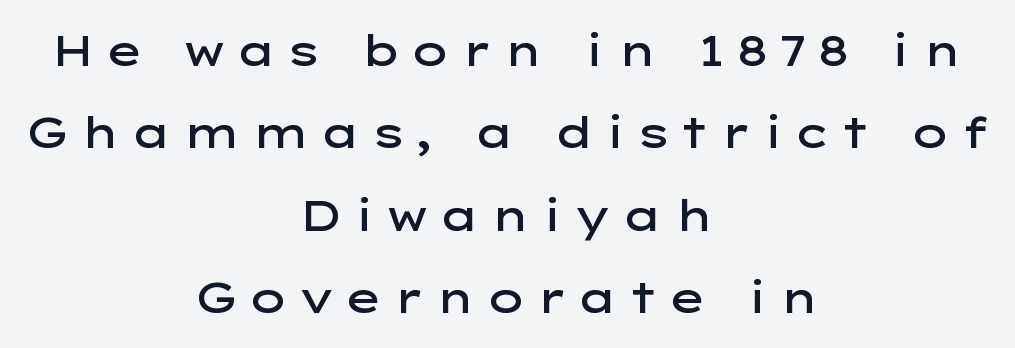
{"serif": "no", "italic": "no", "bold": "semi", "weight": "semibold", "width": "wide", "stroke_contrast": "low", "x_height": "medium", "monospaced": "no", "underline": "no", "align": "center", "line_spacing": "loose", "line_spacing_ratio": 1.96, "letter_spacing": "wide", "letter_spacing_em": 0.21, "glyph_px": 42}
